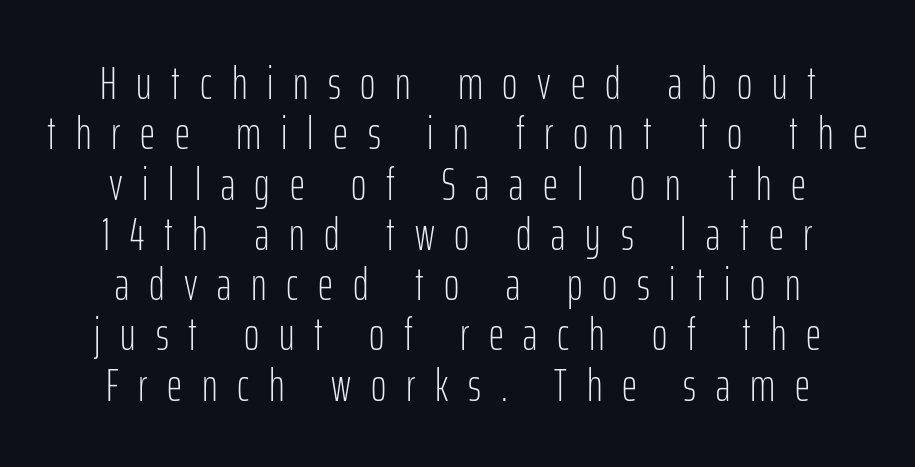
Q: Is the text bold? A: No.
Q: Is the text italic (slanted)? A: No, it is upright.
Q: Is the typeface a serif or a sans-serif typeface? A: Sans-serif.
Q: Is the text underlined? A: No.
Q: How is the paragraph aligned? A: Centered.
Q: Is the spacing between letters normal or unusually wide? A: Unusually wide.
Q: Is the spacing between lines tight, normal or loose? A: Tight.
Q: Width (condensed, normal, or wide)? A: Condensed.
Q: Stroke contrast? A: Low.
Q: x-height? A: Medium.
Q: Monospaced? A: No.
